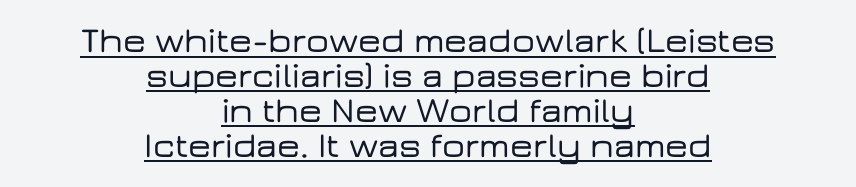
Default kerning and tracking; the words read as compact shapes. Summary of vertical rhythm: compact, with narrow interline spacing. Layout note: lines centered. A roman cut, with each character standing at attention. Examine the stroke ends and you'll find no serifs. The rendering uses natural spacing where letterforms have individual widths.
